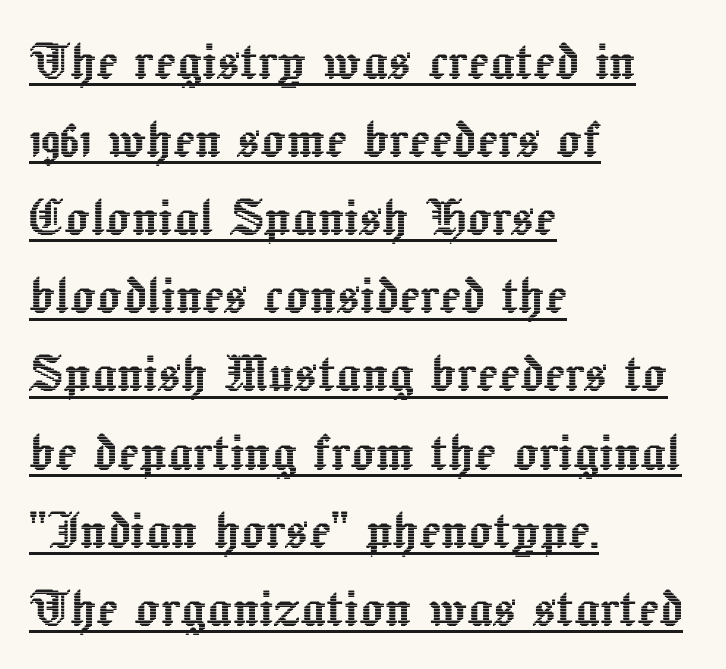
The rendered words wear a rule along their underside. Short and long lines alike share a common starting point at left. Caption: standard tracking, unaltered. Vertical strokes here are truly vertical.
